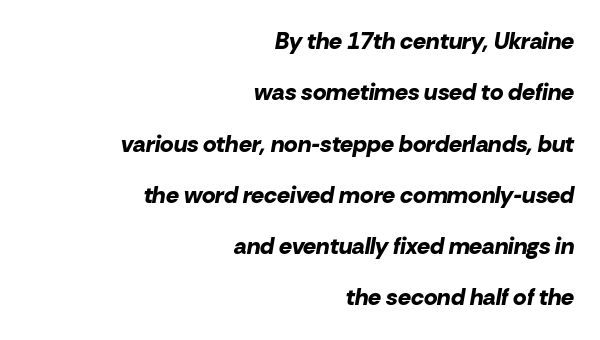
Q: Is the text bold? A: Yes.
Q: Is the text italic (slanted)? A: Yes, it leans right by about 10 degrees.
Q: Is the text underlined? A: No.
Q: How is the paragraph aligned? A: Right-aligned.
Q: Is the spacing between letters normal or unusually wide? A: Normal.
Q: Is the spacing between lines tight, normal or loose? A: Loose.
